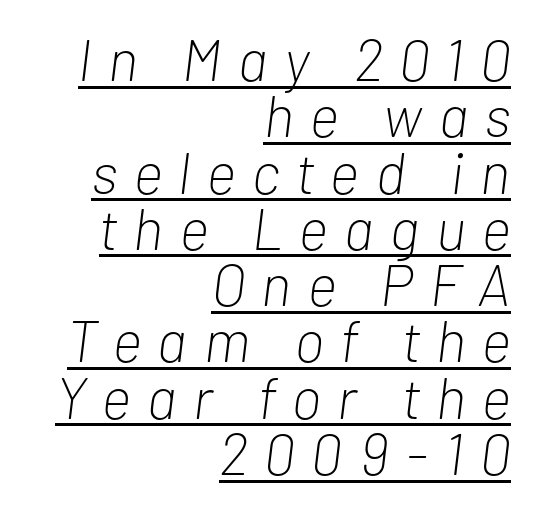
Baseline-to-baseline distance is barely more than the letter height. A typesetter would call this proportional, since set widths differ per character. The typography opts for an oblique posture over an upright one. The tracking jumps out immediately: characters are airy and widely separated. Short and long lines alike share a common ending point at right.
